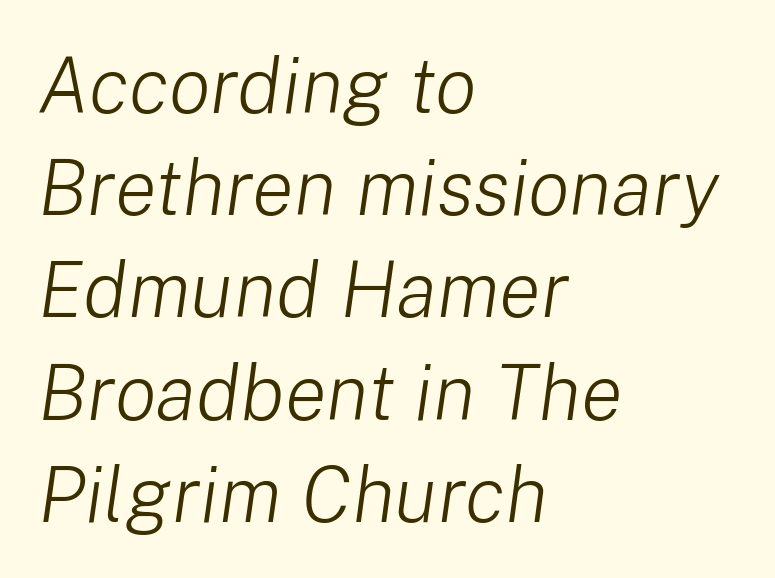
No extra ink here — the face is not bold. Do the characters align in a grid? No, the font is proportional. The letterforms sit shoulder to shoulder at normal distance. Successive baselines arrive at the customary interval. Letters rest on an invisible, unmarked baseline.
